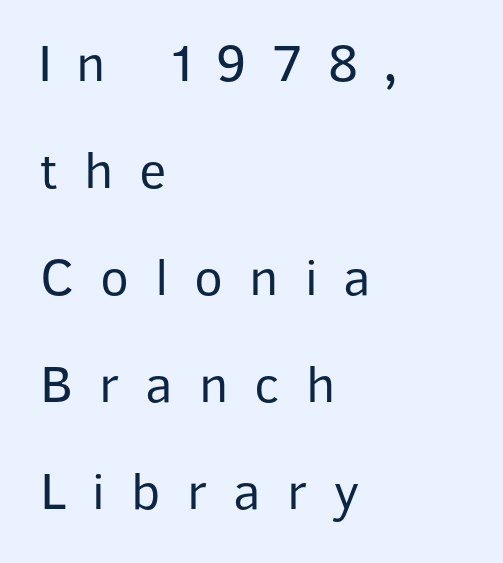
Q: Is the text bold? A: No.
Q: Is the text italic (slanted)? A: No, it is upright.
Q: Is the typeface a serif or a sans-serif typeface? A: Sans-serif.
Q: Is the text underlined? A: No.
Q: How is the paragraph aligned? A: Left-aligned.
Q: Is the spacing between letters normal or unusually wide? A: Unusually wide.
Q: Is the spacing between lines tight, normal or loose? A: Loose.
Q: Width (condensed, normal, or wide)? A: Normal.
Q: Stroke contrast? A: Low.
Q: x-height? A: Medium.
Q: Monospaced? A: No.
